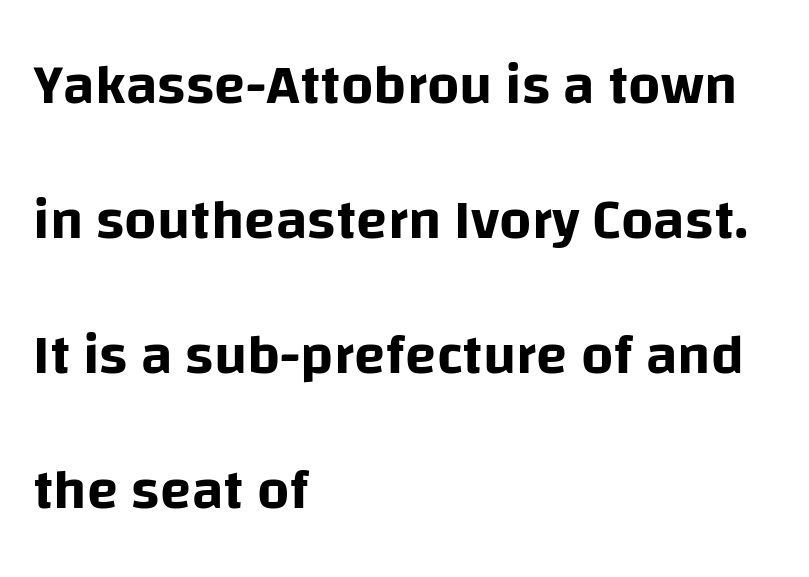
A sans-serif font was chosen for this passage. Here the designer chose a conventional face with non-uniform glyph widths. Layout note: lines flush left. Anything drawn beneath the words? Only blank space. Every stem runs plumb, perpendicular to the baseline.
